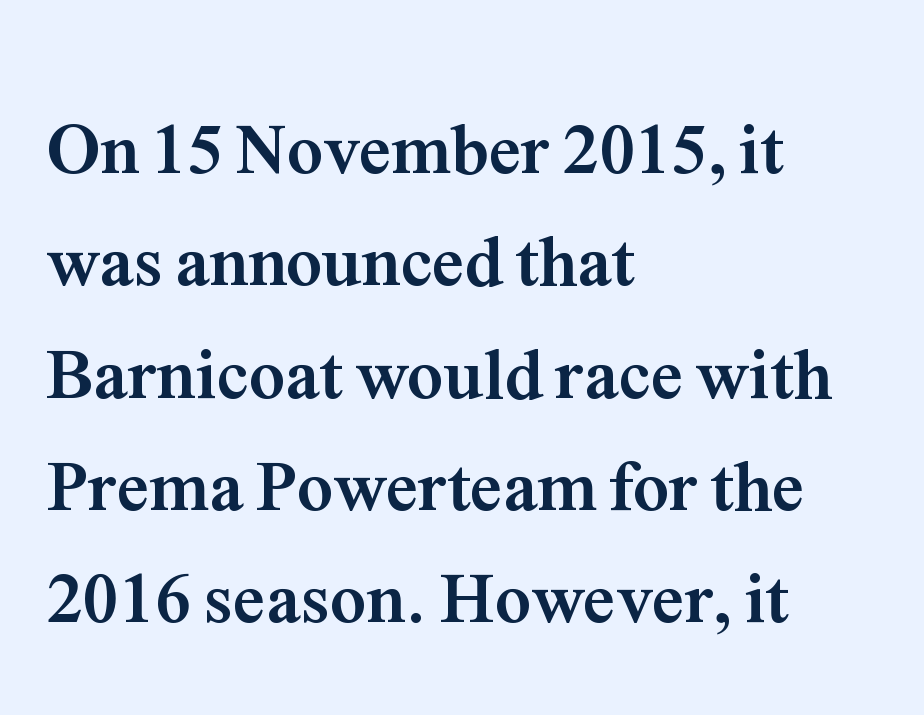
{"serif": "yes", "italic": "no", "bold": "yes", "weight": "semibold", "width": "normal", "stroke_contrast": "medium", "x_height": "medium", "monospaced": "no", "underline": "no", "align": "left", "line_spacing": "normal", "line_spacing_ratio": 1.56, "letter_spacing": "normal", "letter_spacing_em": 0.0, "glyph_px": 72}
